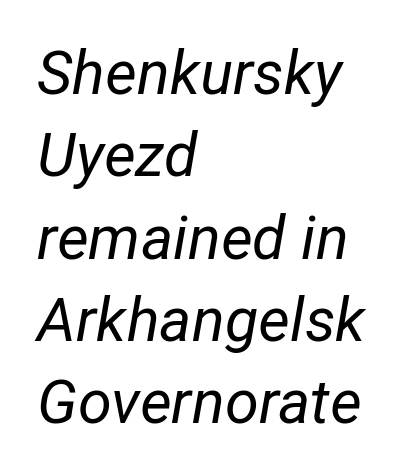
Rendered with sloped, italic letterforms. Descenders hang freely into open space. Ink coverage per letter is moderate at most. The ragged edge is on the right, which tells us the setting is flush left. Students, observe: this is what conventionally led text looks like. The letters advance in unequal steps, a hallmark of proportional type.
